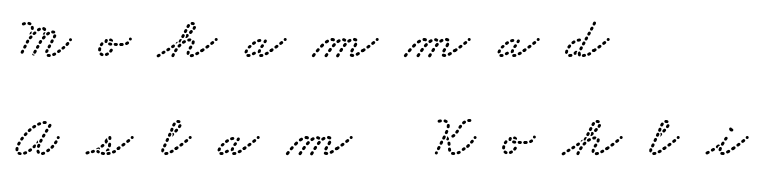
Q: Is the typeface a serif or a sans-serif typeface? A: Serif.
Q: Is the text underlined? A: No.
Q: How is the paragraph aligned? A: Left-aligned.
Q: Is the spacing between letters normal or unusually wide? A: Unusually wide.
Q: Is the spacing between lines tight, normal or loose? A: Normal.
Q: Width (condensed, normal, or wide)? A: Wide.
Q: Stroke contrast? A: Low.
Q: x-height? A: Small.
Q: Monospaced? A: No.
